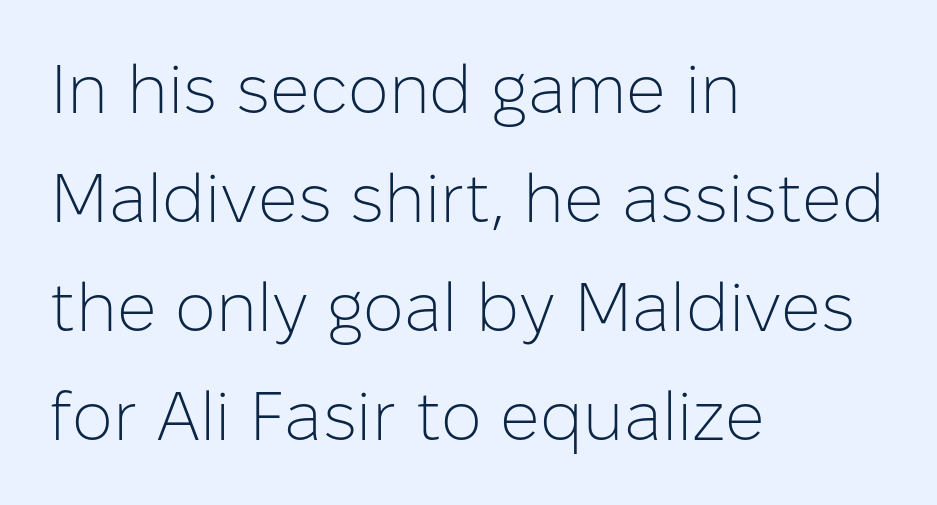
{"serif": "no", "italic": "no", "bold": "no", "weight": "light", "width": "normal", "stroke_contrast": "low", "x_height": "medium", "monospaced": "no", "underline": "no", "align": "left", "line_spacing": "normal", "line_spacing_ratio": 1.58, "letter_spacing": "normal", "letter_spacing_em": 0.0, "glyph_px": 69}
